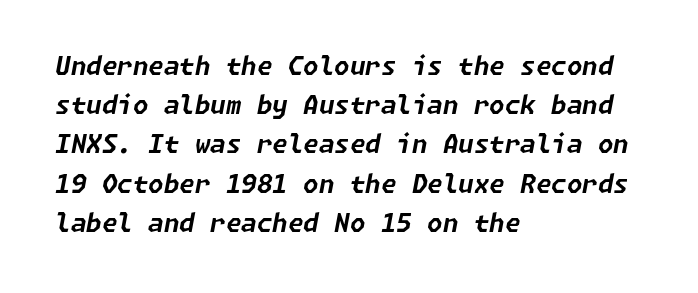
{"italic": "yes", "lean": "right", "slant_degrees": 11, "bold": "yes", "underline": "no", "align": "left", "line_spacing": "normal", "line_spacing_ratio": 1.57, "letter_spacing": "normal", "letter_spacing_em": 0.0, "glyph_px": 25}
